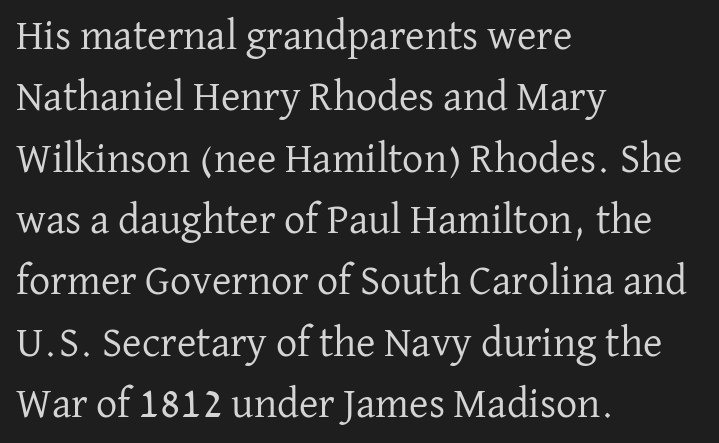
The image shows 42 px regular-weight serif type, upright; set left-aligned, normal line spacing (1.46x), normal letter spacing, not underlined; low stroke contrast and a medium x-height.
